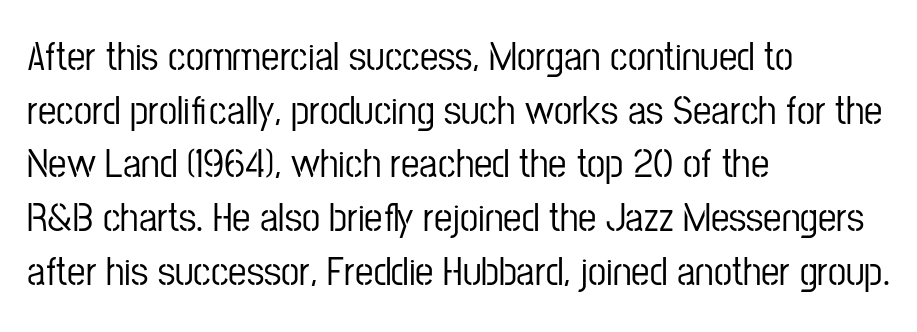
The image shows 41 px condensed sans-serif type, upright; set left-aligned, normal line spacing (1.31x), normal letter spacing, not underlined; low stroke contrast and a medium x-height.
